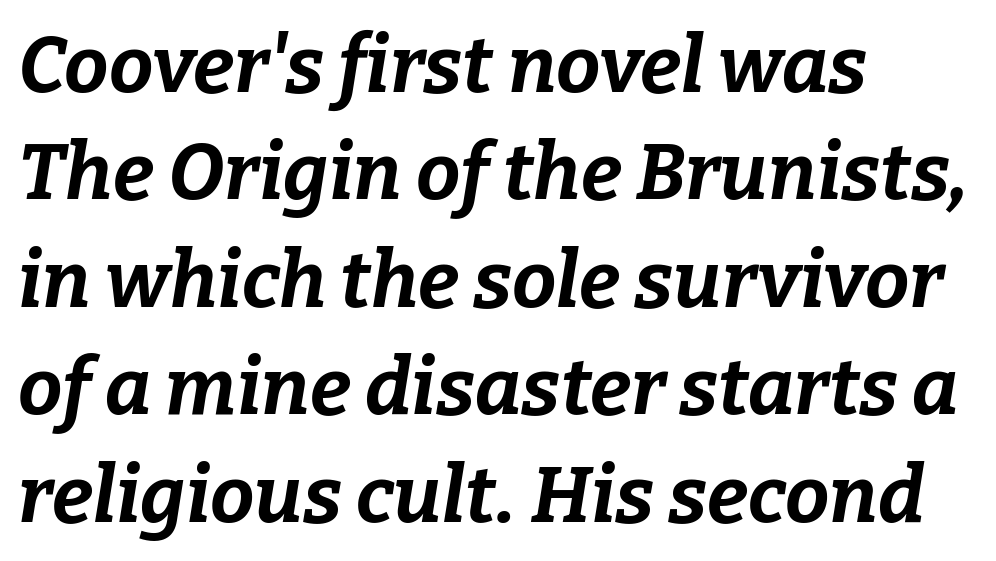
The image shows 79 px bold type, italic (leaning right); set left-aligned, normal line spacing (1.36x), normal letter spacing, not underlined; low stroke contrast and a medium x-height.
